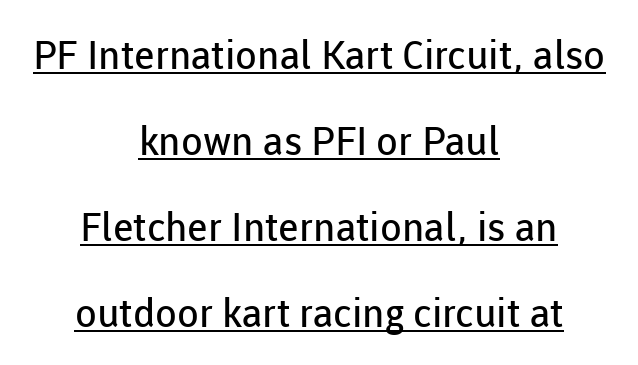
{"serif": "no", "italic": "no", "bold": "no", "weight": "regular", "width": "normal", "stroke_contrast": "low", "x_height": "medium", "monospaced": "no", "underline": "yes", "align": "center", "line_spacing": "loose", "line_spacing_ratio": 2.15, "letter_spacing": "normal", "letter_spacing_em": 0.0, "glyph_px": 40}
